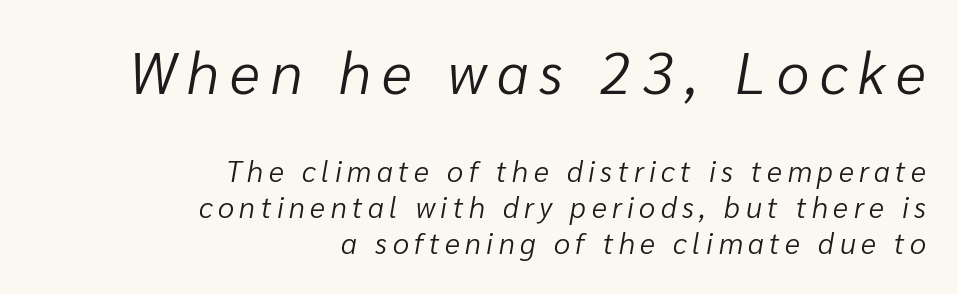
Q: Is the text bold? A: No.
Q: Is the text italic (slanted)? A: Yes, it leans right by about 10 degrees.
Q: Is the text underlined? A: No.
Q: How is the paragraph aligned? A: Right-aligned.
Q: Is the spacing between lines tight, normal or loose? A: Normal.
Q: Which block of text is set in a larger size, the first (top) or the second (bottom)? A: The first (top) one.
Q: Width (condensed, normal, or wide)? A: Normal.
Q: Stroke contrast? A: Low.
Q: x-height? A: Medium.
Q: Monospaced? A: No.
